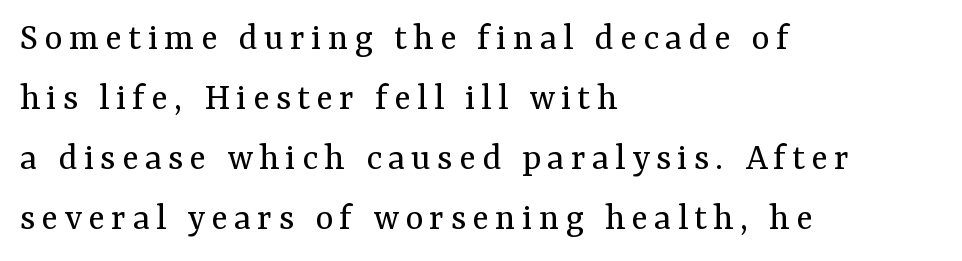
{"serif": "yes", "italic": "no", "bold": "no", "weight": "regular", "width": "normal", "stroke_contrast": "medium", "x_height": "medium", "monospaced": "no", "underline": "no", "align": "left", "line_spacing": "normal", "line_spacing_ratio": 1.54, "glyph_px": 39}
